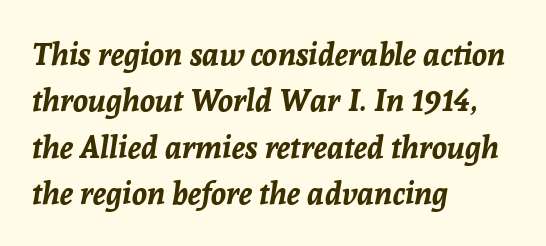
Character widths vary here, with narrow letters taking less room than wide ones. Does the weight exceed regular? Yes, all the way to bold. Evenly set lines give the paragraph a standard silhouette. Nothing unusual about the tracking: characters are spaced as the font intends. The foot of each line stays bare and open. Is the type slanted? Yes — the strokes lean at a clear angle.
